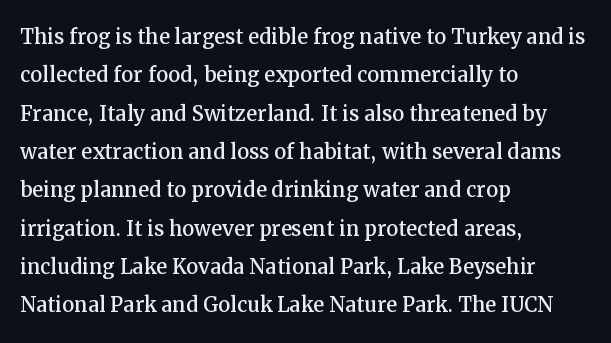
{"italic": "no", "underline": "no", "align": "left", "line_spacing": "normal", "line_spacing_ratio": 1.42, "letter_spacing": "normal", "letter_spacing_em": 0.0, "glyph_px": 27}
